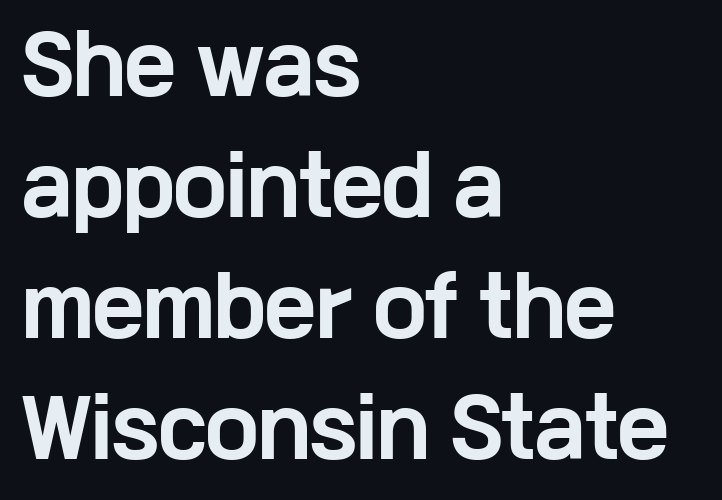
{"serif": "no", "italic": "no", "bold": "yes", "weight": "bold", "width": "wide", "stroke_contrast": "low", "x_height": "medium", "monospaced": "no", "underline": "no", "align": "left", "line_spacing": "normal", "line_spacing_ratio": 1.55, "letter_spacing": "normal", "letter_spacing_em": 0.0, "glyph_px": 78}
